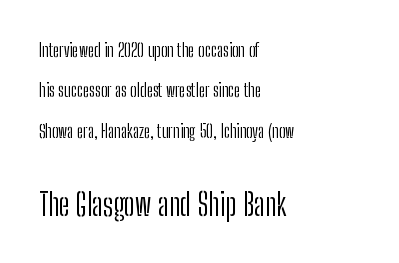
{"serif": "no", "italic": "no", "bold": "no", "weight": "light", "width": "condensed", "stroke_contrast": "low", "x_height": "medium", "monospaced": "no", "underline": "no", "align": "left", "line_spacing": "loose", "line_spacing_ratio": 2.25, "letter_spacing": "normal", "letter_spacing_em": 0.0, "larger_block": "second", "size_ratio": 1.72, "glyph_px": 31}
